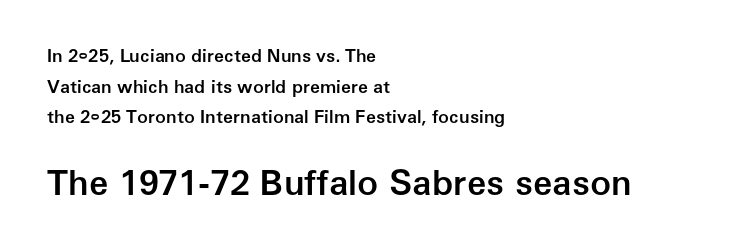
Observe the absence of serifs on each vertical stroke in this sample. Standard letterfit; no display-style spreading of the glyphs. Only glyphs here, with clear space below each row. Block two is the big one; block one sits smaller above it. The strokes are fattened partway — semibold, not bold. No italicization has been applied; the sample stays upright.
